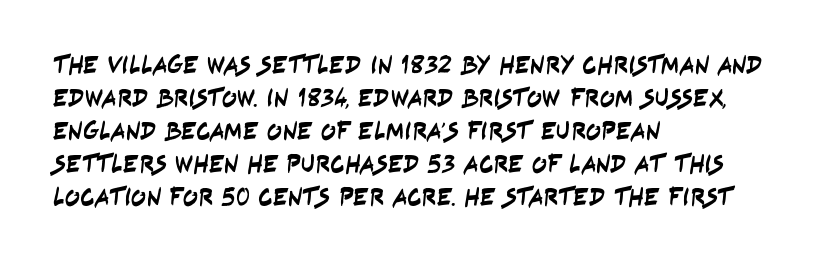
{"underline": "no", "align": "left", "line_spacing": "normal", "line_spacing_ratio": 1.32, "letter_spacing": "normal", "letter_spacing_em": 0.0, "glyph_px": 25}
